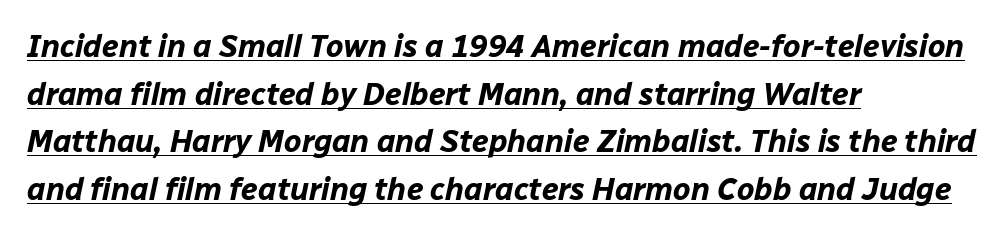
The image shows 31 px bold type, italic (leaning right); set left-aligned, normal line spacing (1.54x), normal letter spacing, underlined; low stroke contrast and a medium x-height.
